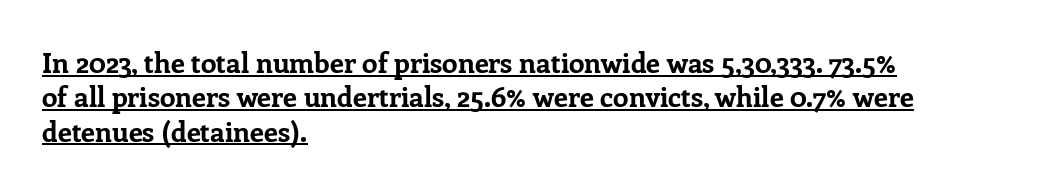
Q: Is the text bold? A: Yes.
Q: Is the text italic (slanted)? A: No, it is upright.
Q: Is the typeface a serif or a sans-serif typeface? A: Serif.
Q: Is the text underlined? A: Yes.
Q: How is the paragraph aligned? A: Left-aligned.
Q: Is the spacing between letters normal or unusually wide? A: Normal.
Q: Width (condensed, normal, or wide)? A: Normal.
Q: Stroke contrast? A: Low.
Q: x-height? A: Medium.
Q: Monospaced? A: No.
